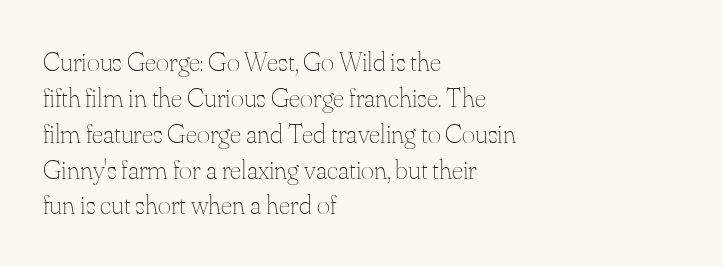
{"italic": "no", "bold": "no", "weight": "thin", "width": "normal", "stroke_contrast": "medium", "x_height": "small", "monospaced": "no", "underline": "no", "align": "left", "line_spacing": "normal", "line_spacing_ratio": 1.28, "letter_spacing": "normal", "letter_spacing_em": 0.0, "glyph_px": 28}
